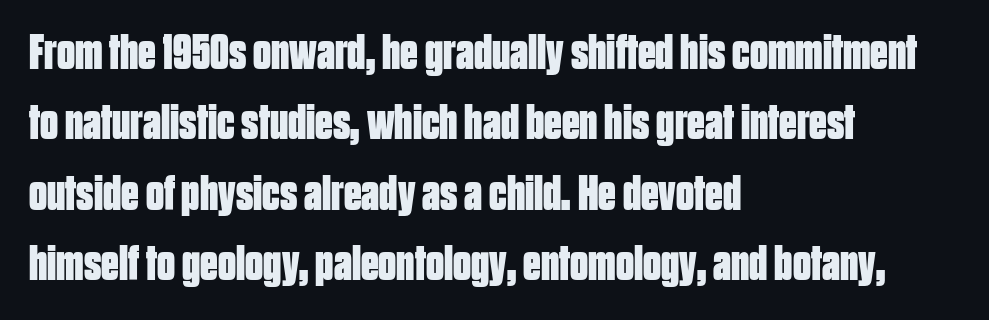
The image shows 50 px bold, condensed sans-serif type, upright; set left-aligned, normal line spacing (1.41x), normal letter spacing, not underlined; low stroke contrast and a large x-height.
